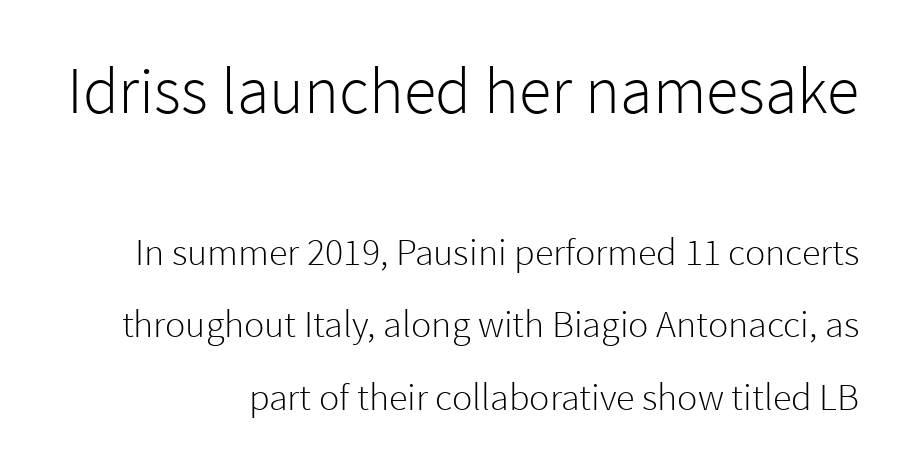
{"serif": "no", "italic": "no", "bold": "no", "weight": "light", "width": "normal", "x_height": "medium", "monospaced": "no", "underline": "no", "align": "right", "line_spacing": "loose", "line_spacing_ratio": 1.91, "letter_spacing": "normal", "letter_spacing_em": 0.0, "larger_block": "first", "size_ratio": 1.74, "glyph_px": 66}
